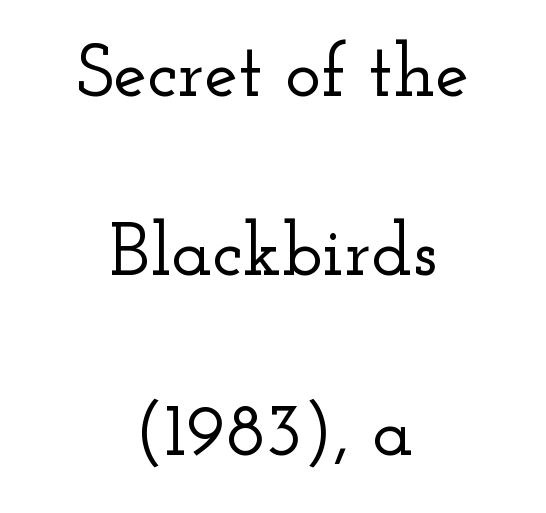
The image shows 76 px wide serif type, upright; set centered, loose line spacing (2.36x), normal letter spacing, not underlined; low stroke contrast and a small x-height.
